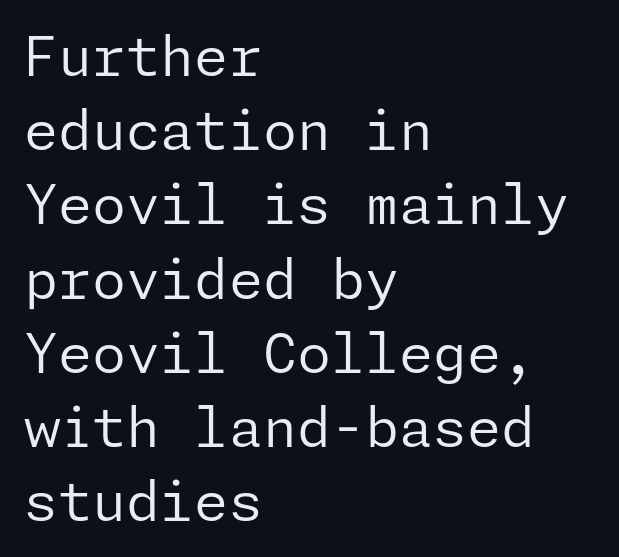
{"serif": "no", "italic": "no", "bold": "no", "weight": "regular", "width": "normal", "stroke_contrast": "low", "x_height": "medium", "underline": "no", "align": "left", "line_spacing": "normal", "line_spacing_ratio": 1.35, "letter_spacing": "normal", "letter_spacing_em": 0.0, "glyph_px": 55}
